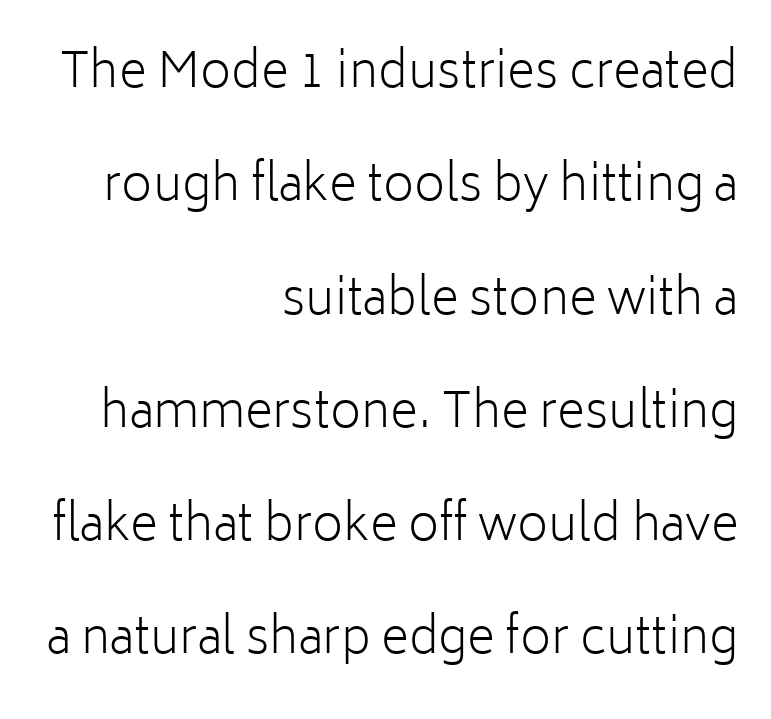
Q: Is the text bold? A: No.
Q: Is the text italic (slanted)? A: No, it is upright.
Q: Is the typeface a serif or a sans-serif typeface? A: Sans-serif.
Q: Is the text underlined? A: No.
Q: How is the paragraph aligned? A: Right-aligned.
Q: Is the spacing between letters normal or unusually wide? A: Normal.
Q: Is the spacing between lines tight, normal or loose? A: Loose.
Q: Width (condensed, normal, or wide)? A: Normal.
Q: Stroke contrast? A: Low.
Q: x-height? A: Medium.
Q: Monospaced? A: No.
